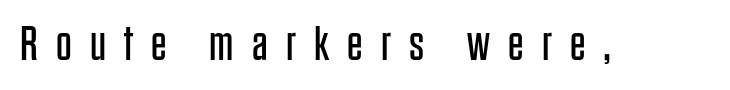
Q: Is the text bold? A: No.
Q: Is the text italic (slanted)? A: No, it is upright.
Q: Is the typeface a serif or a sans-serif typeface? A: Sans-serif.
Q: Is the text underlined? A: No.
Q: Is the spacing between letters normal or unusually wide? A: Unusually wide.
Q: Width (condensed, normal, or wide)? A: Condensed.
Q: Stroke contrast? A: Low.
Q: x-height? A: Large.
Q: Monospaced? A: No.
